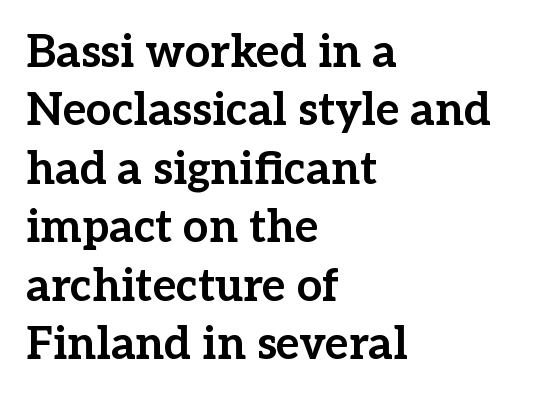
Beneath every word, the page is bare. Small tapered or slab feet sit at the stroke ends, so this counts as serif. A typesetter would mark this as roman, not italic. The leading is moderate, giving the passage an even texture. Strong, thick strokes mark this as bold type. In CSS terms this would be text-align: left.
